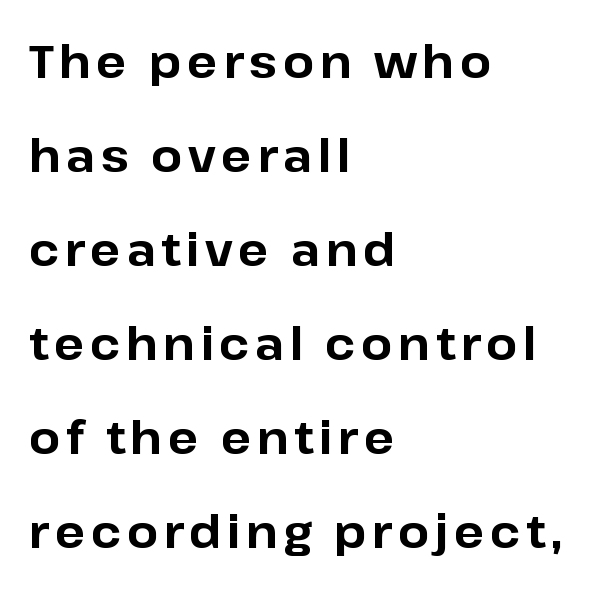
The image shows 45 px bold sans-serif type, upright; set left-aligned, loose line spacing (2.09x), not underlined; low stroke contrast and a medium x-height.
